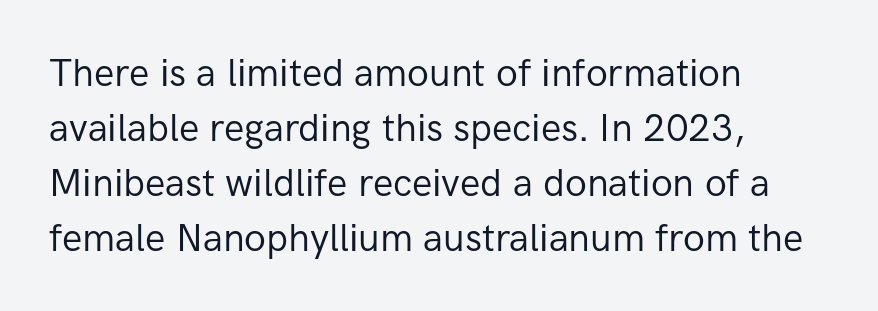
The image shows 38 px regular-weight sans-serif type, upright; set left-aligned, normal line spacing (1.45x), normal letter spacing, not underlined; low stroke contrast and a medium x-height.
